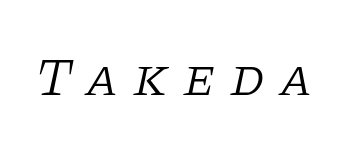
Q: Is the text bold? A: No.
Q: Is the text italic (slanted)? A: Yes, it leans right by about 11 degrees.
Q: Is the typeface a serif or a sans-serif typeface? A: Serif.
Q: Is the text underlined? A: No.
Q: Is the spacing between letters normal or unusually wide? A: Unusually wide.
Q: Width (condensed, normal, or wide)? A: Normal.
Q: Stroke contrast? A: Low.
Q: x-height? A: Large.
Q: Monospaced? A: No.
